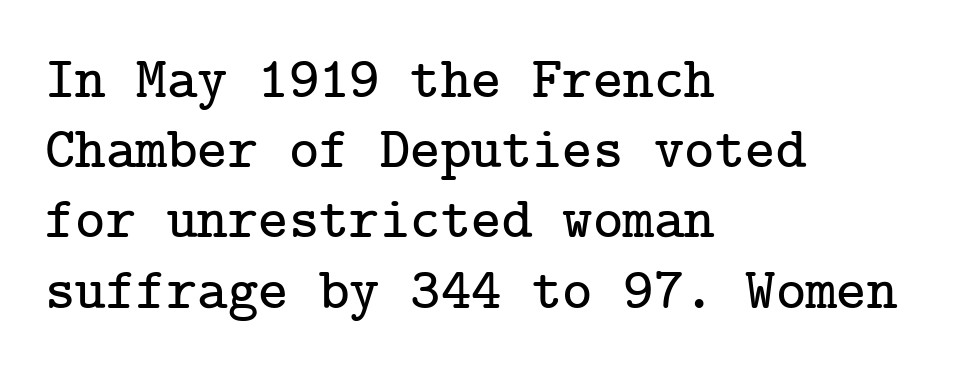
Underline: absent. There is no visible air inserted between adjacent glyphs. Type style note: has serifs. Do the letters lean? They stand straight. These lines stack with their left ends in a neat column.
